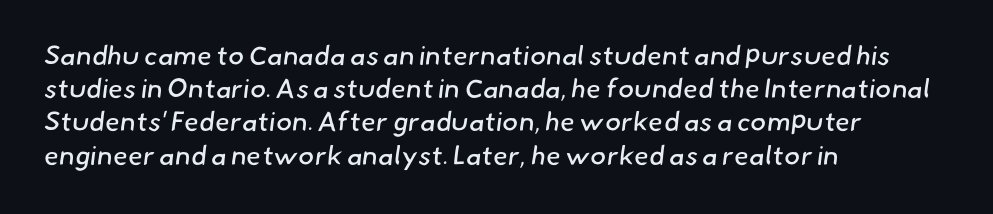
{"bold": "no", "underline": "no", "align": "left", "line_spacing_ratio": 1.23, "letter_spacing": "normal", "letter_spacing_em": 0.0, "glyph_px": 27}
